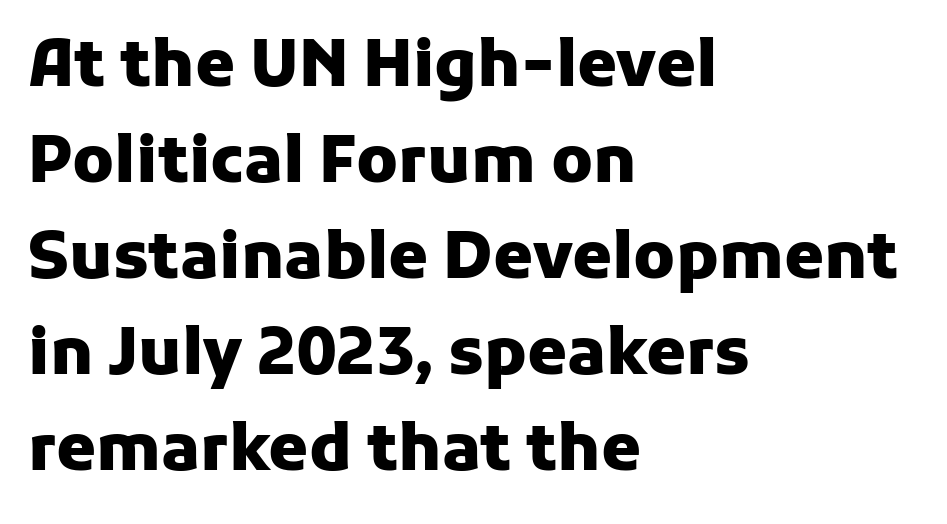
Q: Is the text bold? A: Yes.
Q: Is the text italic (slanted)? A: No, it is upright.
Q: Is the typeface a serif or a sans-serif typeface? A: Sans-serif.
Q: Is the text underlined? A: No.
Q: How is the paragraph aligned? A: Left-aligned.
Q: Is the spacing between letters normal or unusually wide? A: Normal.
Q: Is the spacing between lines tight, normal or loose? A: Normal.
Q: Width (condensed, normal, or wide)? A: Normal.
Q: Stroke contrast? A: Low.
Q: x-height? A: Medium.
Q: Monospaced? A: No.
